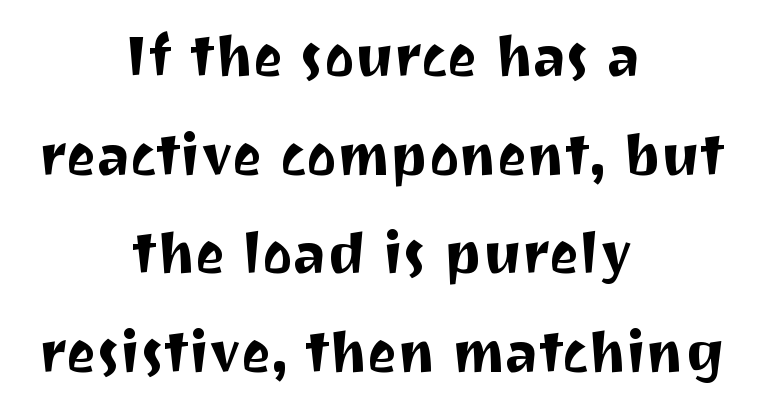
Decoration check: the copy has no underline. The passage shown is typed in a proportional face where columns would drift. It's the straight-up-and-down kind of type. Font category for this specimen: sans-serif.
